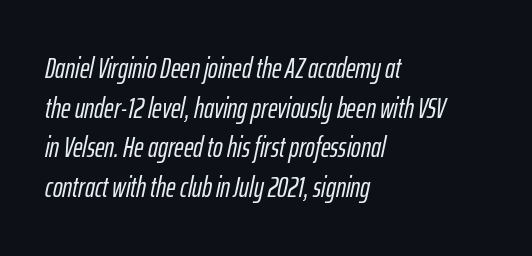
Underline: absent. If you drew a ruler down the left edge, every line would touch it. The passage shown has conventional tracking throughout. The rendering uses natural spacing where letterforms have individual widths. Style check: oblique.
